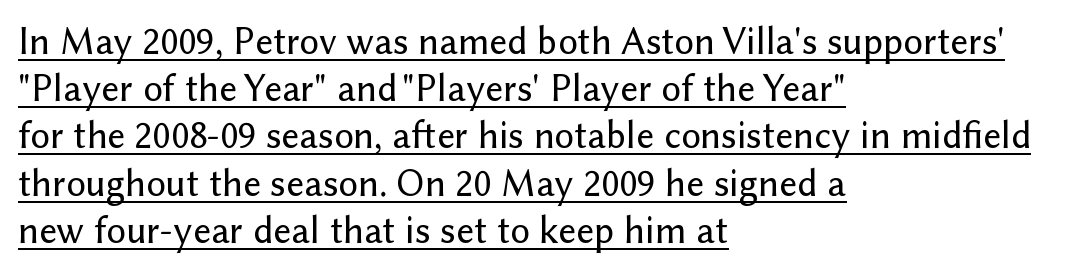
Q: Is the text italic (slanted)? A: No, it is upright.
Q: Is the typeface a serif or a sans-serif typeface? A: Sans-serif.
Q: Is the text underlined? A: Yes.
Q: How is the paragraph aligned? A: Left-aligned.
Q: Is the spacing between letters normal or unusually wide? A: Normal.
Q: Width (condensed, normal, or wide)? A: Normal.
Q: Stroke contrast? A: Low.
Q: x-height? A: Medium.
Q: Monospaced? A: No.
